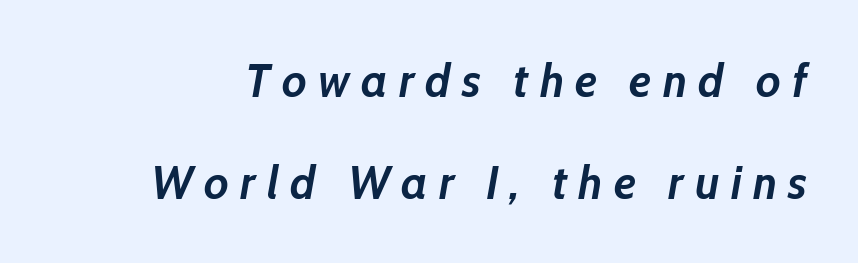
{"italic": "yes", "lean": "right", "slant_degrees": 10, "bold": "yes", "weight": "semibold", "width": "normal", "stroke_contrast": "low", "x_height": "medium", "monospaced": "no", "underline": "no", "line_spacing": "loose", "line_spacing_ratio": 2.18, "letter_spacing": "wide", "letter_spacing_em": 0.24, "glyph_px": 47}
